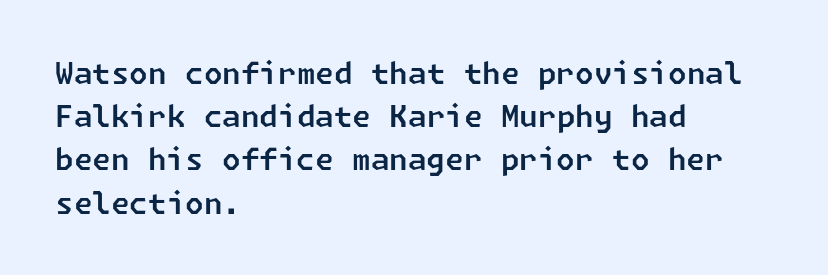
Horizontal bands of white between lines are of average thickness. Any mark beneath the type? The region is blank. Alignment: flush left. Are there feet on the stems? There aren't — it's a sans. In terms of letterspacing, this is plain default setting.
